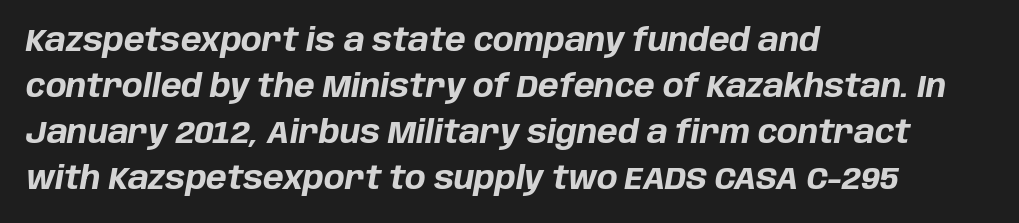
The image shows 31 px bold type, italic (leaning right); set left-aligned, normal line spacing (1.48x), normal letter spacing, not underlined; low stroke contrast and a large x-height.
